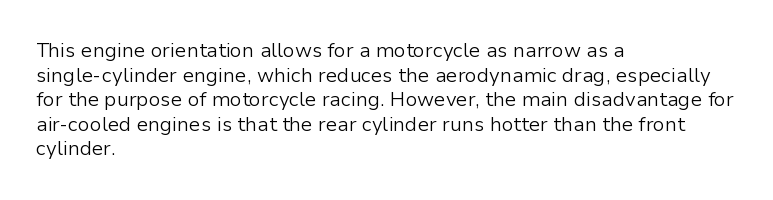
{"italic": "no", "bold": "no", "underline": "no", "align": "left", "line_spacing_ratio": 1.23, "letter_spacing": "normal", "letter_spacing_em": 0.0, "glyph_px": 20}
